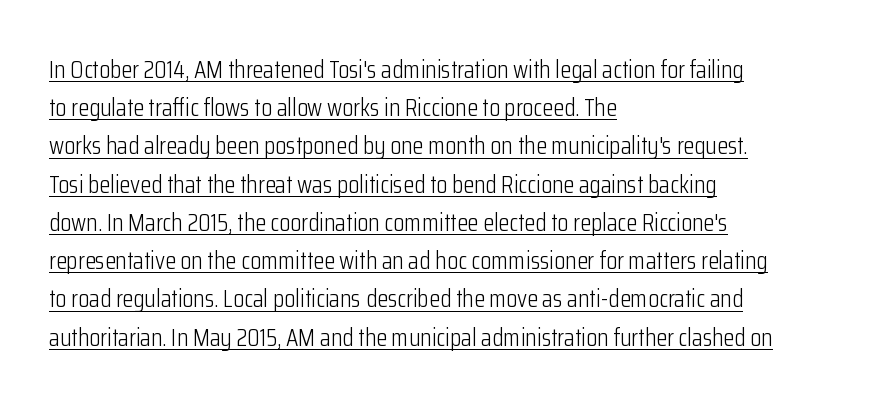
A typesetter would mark this as roman, not italic. Words appear dense and cohesive because spacing is normal. The block of text has a typical density, with ordinary space between rows. Somebody hit Ctrl+U on this one — the words are underlined. Stem width sits at or under what a default text font uses.
